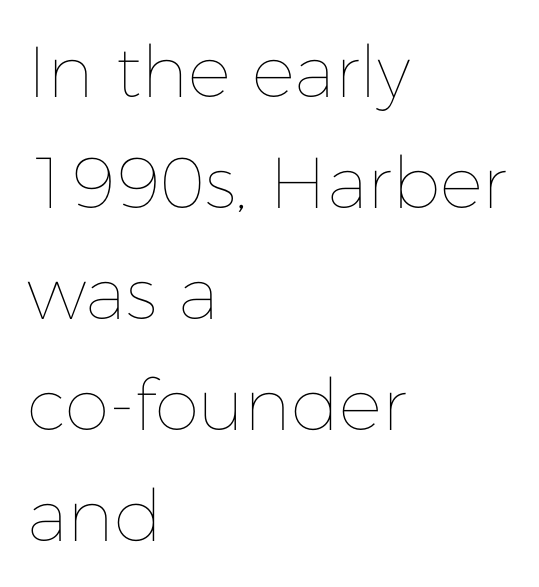
{"italic": "no", "bold": "no", "weight": "thin", "width": "normal", "stroke_contrast": "low", "x_height": "medium", "monospaced": "no", "underline": "no", "align": "left", "line_spacing": "normal", "line_spacing_ratio": 1.54, "letter_spacing": "normal", "letter_spacing_em": 0.0, "glyph_px": 72}
